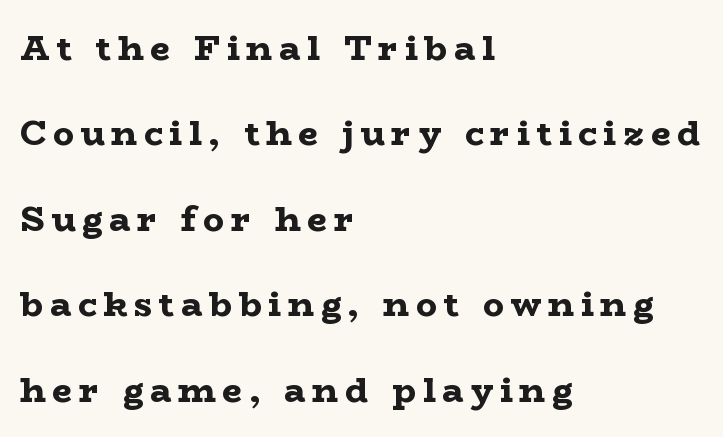
Airy leading. Do the characters align in a grid? No, the font is proportional. Students, this is bold: see how much ink each stroke carries. Do the letters lean? They stand straight.
